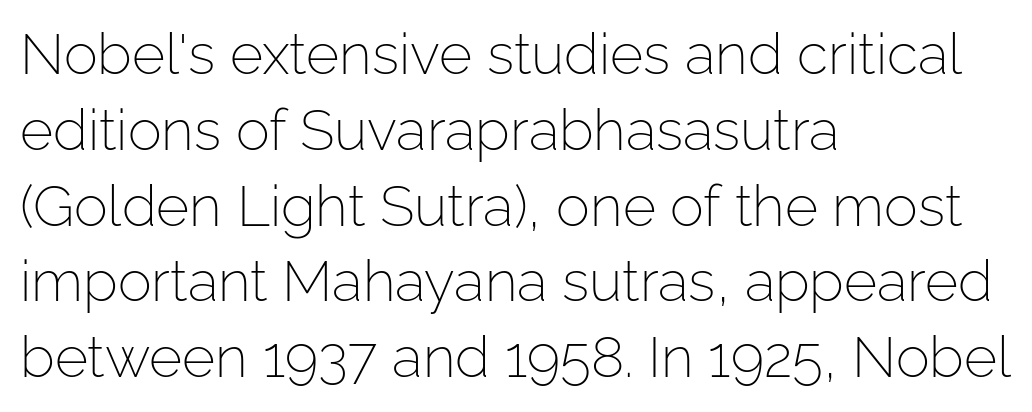
{"serif": "no", "italic": "no", "bold": "no", "weight": "light", "width": "normal", "stroke_contrast": "low", "x_height": "medium", "monospaced": "no", "underline": "no", "align": "left", "line_spacing": "normal", "line_spacing_ratio": 1.33, "letter_spacing": "normal", "letter_spacing_em": 0.0, "glyph_px": 57}
